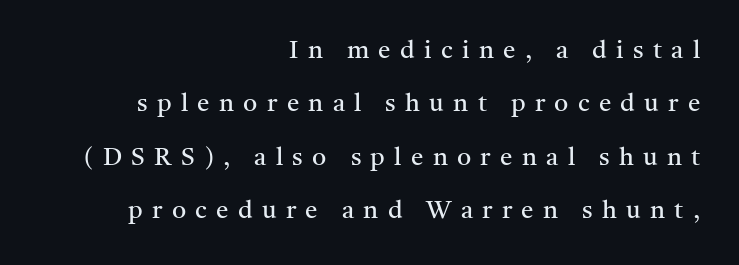
Casual observation: everything's shoved over to the right. Posture: straight, roman, zero tilt. Nothing heavy about these letters — not bold at all. Reading down the column, the eye jumps a long way to each next line. The foot of each line stays bare and open. Caption: expanded tracking, letters set apart.
